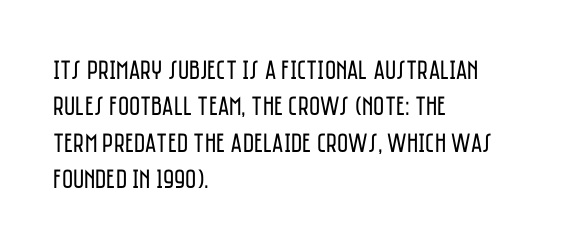
Q: Is the text bold? A: No.
Q: Is the text italic (slanted)? A: No, it is upright.
Q: Is the text underlined? A: No.
Q: How is the paragraph aligned? A: Left-aligned.
Q: Is the spacing between letters normal or unusually wide? A: Normal.
Q: Is the spacing between lines tight, normal or loose? A: Normal.
